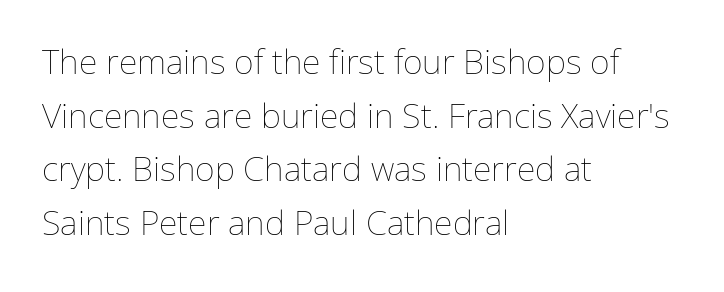
Horizontal bands of white between lines are of average thickness. The ragged edge is on the right, which tells us the setting is flush left. Unmarked baselines from the first word to the last. Tall strokes in this sample are plumb rather than angled. The rendering uses natural spacing where letterforms have individual widths.
